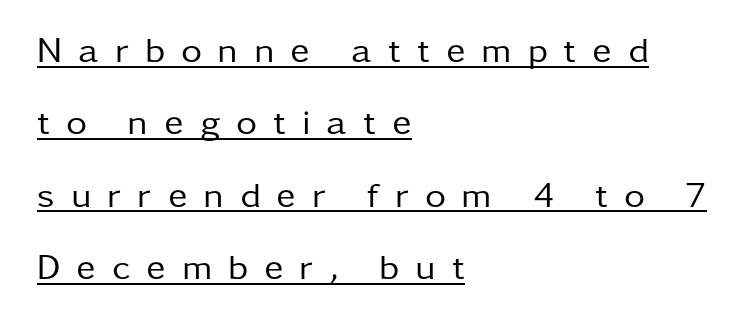
Q: Is the text bold? A: No.
Q: Is the text italic (slanted)? A: No, it is upright.
Q: Is the typeface a serif or a sans-serif typeface? A: Sans-serif.
Q: Is the text underlined? A: Yes.
Q: How is the paragraph aligned? A: Left-aligned.
Q: Is the spacing between letters normal or unusually wide? A: Unusually wide.
Q: Is the spacing between lines tight, normal or loose? A: Loose.
Q: Width (condensed, normal, or wide)? A: Normal.
Q: Stroke contrast? A: Low.
Q: x-height? A: Medium.
Q: Monospaced? A: No.
